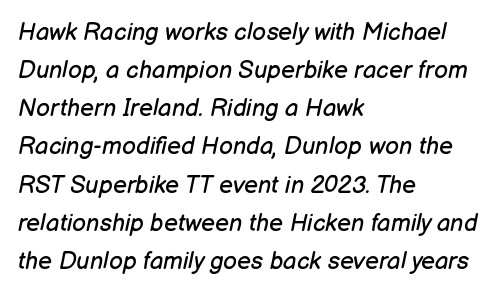
The image shows 24 px text type, italic (leaning right); set left-aligned, normal line spacing (1.59x), normal letter spacing, not underlined.
